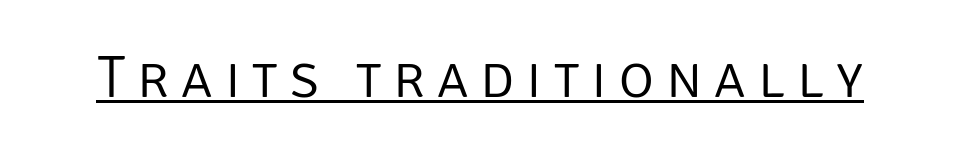
The image shows 60 px light sans-serif type, upright; set unusually wide letter spacing (+0.2 em), underlined; low stroke contrast and a large x-height.
